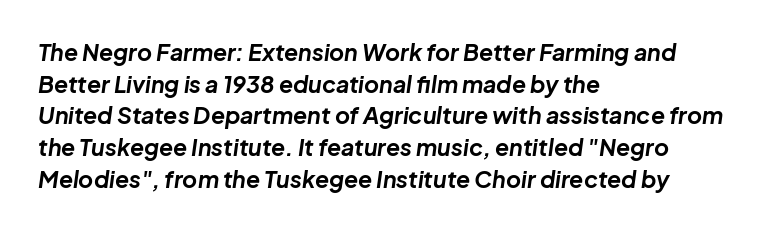
Normally led — the rows are evenly, conventionally spaced. The glyphs have the mass of a bold cut. Looking at the ascenders, they clearly lean. The lines are quadded left. Students, note that the glyphs here touch the page at normal intervals. Letters rest on an invisible, unmarked baseline.
